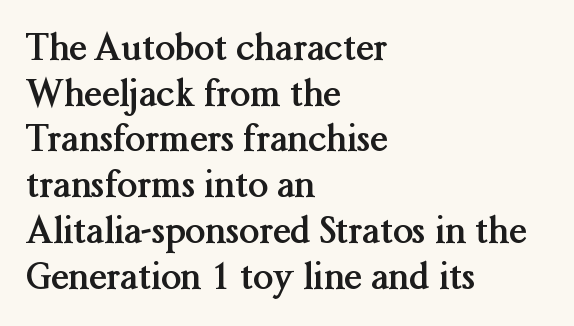
Does the type have serifs? Yes, each stem ends in a small foot. Students, note that the glyphs here touch the page at normal intervals. Caption: multi-line text, flush left, ragged right. When letters stand straight like this, we call the style roman or upright.
